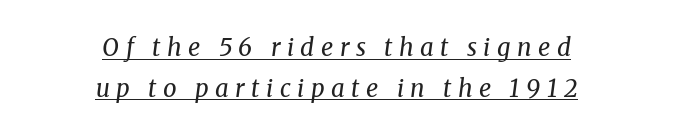
How are the letters spaced? Widely, with obvious added tracking. The string is rendered with underlining switched on. Reading down the column, the eye jumps a familiar distance to each next line. Heaviness? Minimal to ordinary, like unemphasized prose. The glyphs look as if they've been sheared to an angle. The setting favours the middle, as headings and verse often do.
